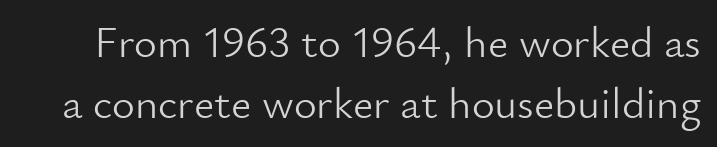
Q: Is the text bold? A: No.
Q: Is the text italic (slanted)? A: No, it is upright.
Q: Is the typeface a serif or a sans-serif typeface? A: Sans-serif.
Q: Is the text underlined? A: No.
Q: Is the spacing between letters normal or unusually wide? A: Normal.
Q: Is the spacing between lines tight, normal or loose? A: Normal.
Q: Width (condensed, normal, or wide)? A: Normal.
Q: Stroke contrast? A: Low.
Q: x-height? A: Small.
Q: Monospaced? A: No.
